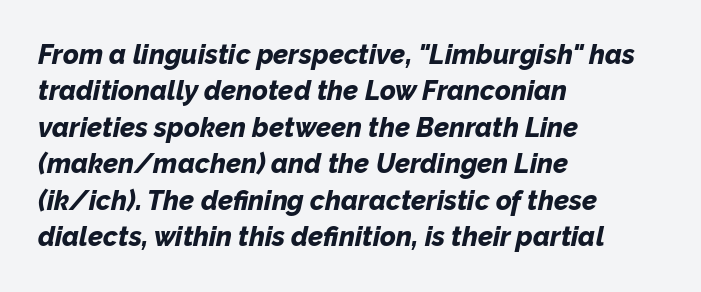
The image shows 27 px bold type, italic (leaning right); set left-aligned, normal line spacing (1.35x), normal letter spacing, not underlined.
